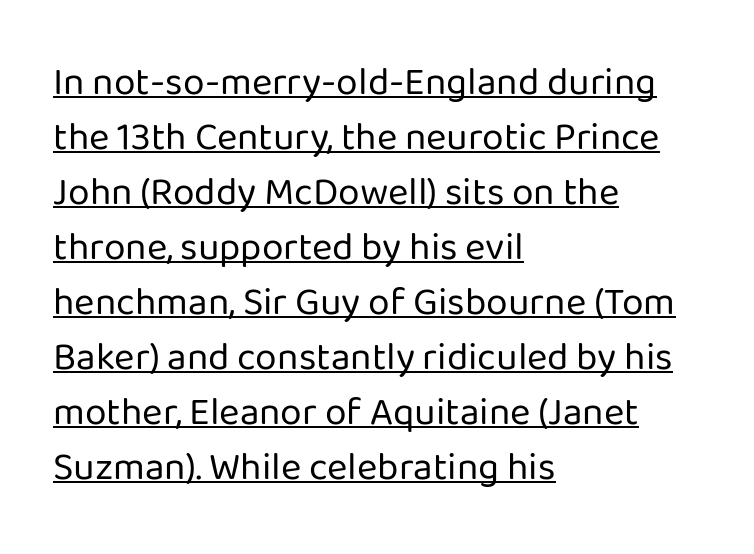
Q: Is the text bold? A: No.
Q: Is the text italic (slanted)? A: No, it is upright.
Q: Is the typeface a serif or a sans-serif typeface? A: Sans-serif.
Q: Is the text underlined? A: Yes.
Q: How is the paragraph aligned? A: Left-aligned.
Q: Is the spacing between letters normal or unusually wide? A: Normal.
Q: Is the spacing between lines tight, normal or loose? A: Normal.
Q: Width (condensed, normal, or wide)? A: Normal.
Q: Stroke contrast? A: Low.
Q: x-height? A: Medium.
Q: Monospaced? A: No.
